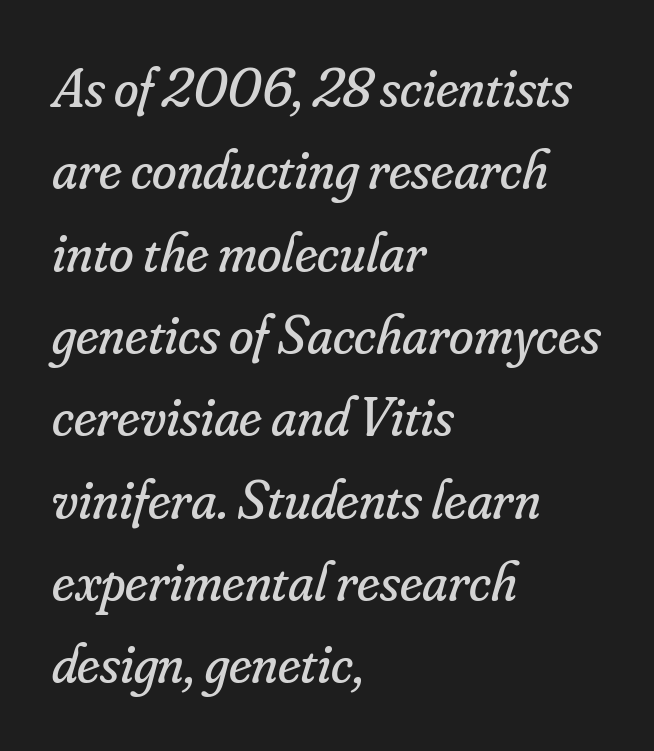
Every character sits at an angle, as italics do. Proportional: the letters do not fall into vertical columns. This sample uses a serif face. These lines sit exactly where default settings would place them.
